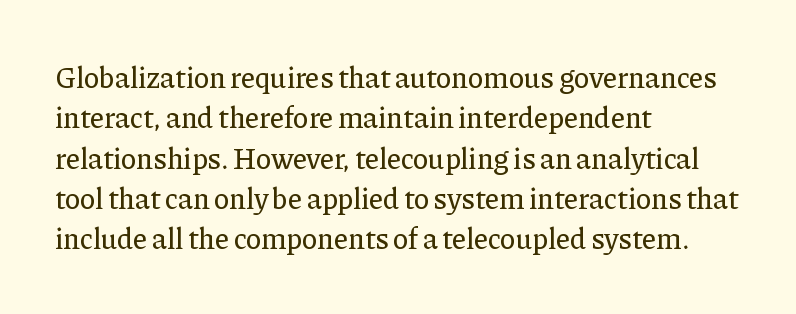
Q: Is the text italic (slanted)? A: No, it is upright.
Q: Is the typeface a serif or a sans-serif typeface? A: Serif.
Q: Is the text underlined? A: No.
Q: How is the paragraph aligned? A: Left-aligned.
Q: Is the spacing between letters normal or unusually wide? A: Normal.
Q: Is the spacing between lines tight, normal or loose? A: Normal.
Q: Width (condensed, normal, or wide)? A: Normal.
Q: Stroke contrast? A: Low.
Q: x-height? A: Medium.
Q: Monospaced? A: No.
